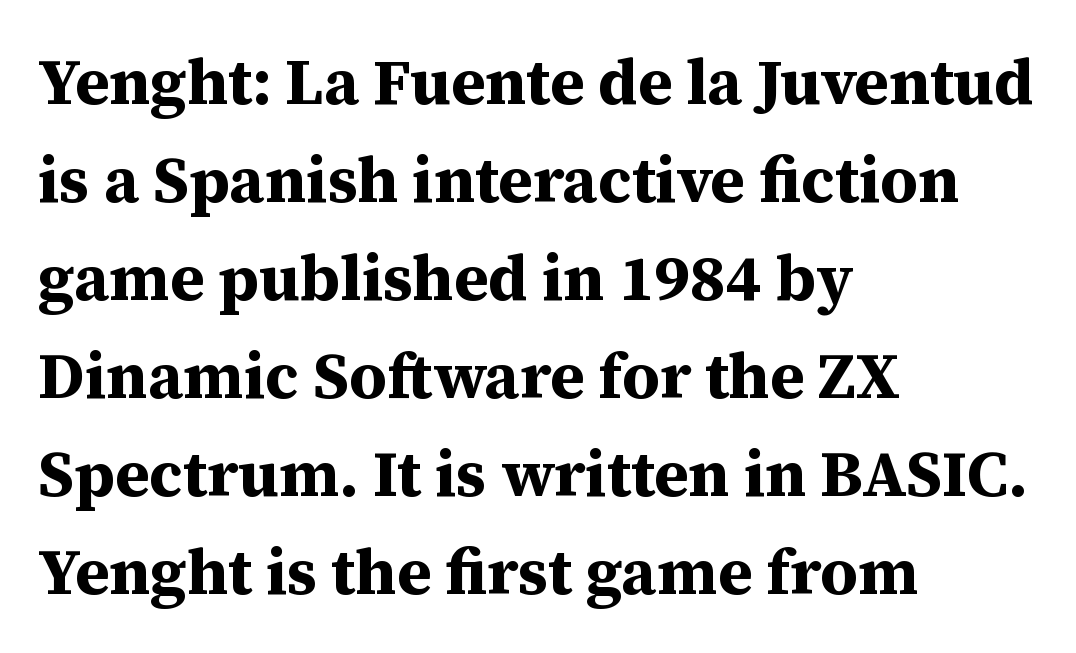
The glyphs have the mass of a bold cut. The area under the type is left untouched. These lines are composed in type with serifs. Upright lettering throughout.
